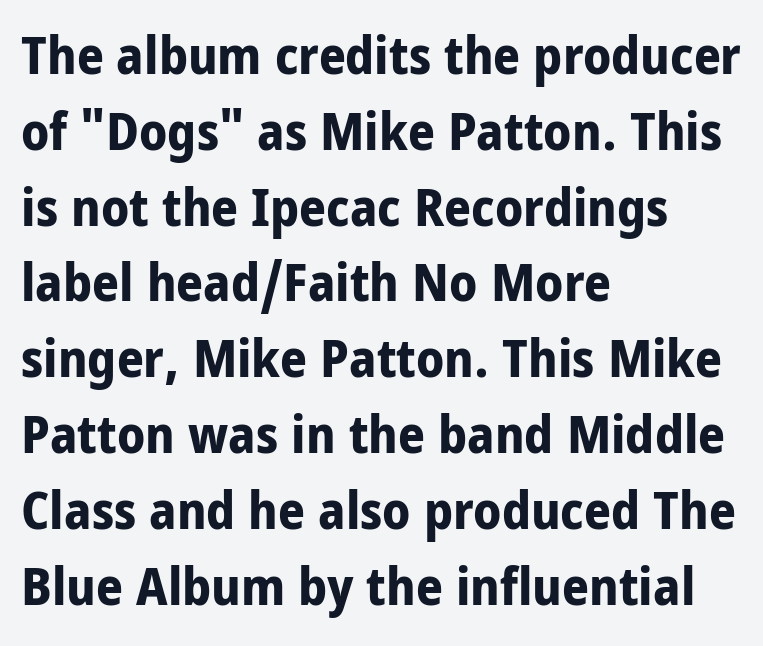
{"serif": "no", "italic": "no", "bold": "yes", "weight": "bold", "width": "condensed", "stroke_contrast": "low", "x_height": "large", "monospaced": "no", "underline": "no", "align": "left", "line_spacing": "normal", "line_spacing_ratio": 1.43, "letter_spacing": "normal", "letter_spacing_em": 0.0, "glyph_px": 53}
